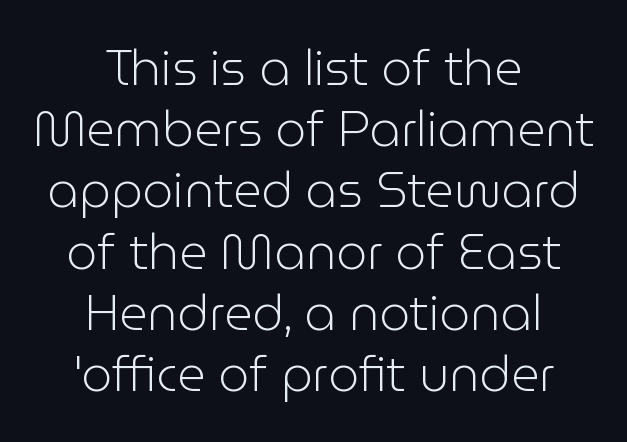
The image shows 49 px light sans-serif type, upright; set centered, normal line spacing (1.25x), normal letter spacing, not underlined; low stroke contrast and a medium x-height.
